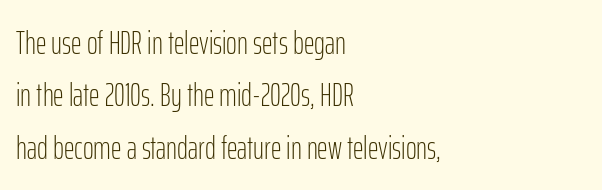
{"serif": "no", "italic": "no", "bold": "no", "weight": "light", "width": "condensed", "stroke_contrast": "low", "x_height": "medium", "monospaced": "no", "underline": "no", "align": "left", "line_spacing": "normal", "line_spacing_ratio": 1.59, "letter_spacing": "normal", "letter_spacing_em": 0.0, "glyph_px": 33}
